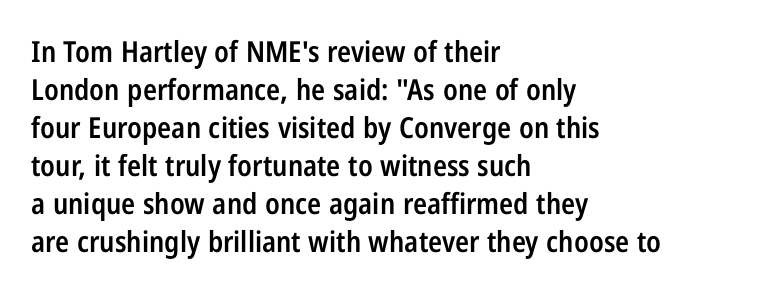
The image shows 29 px semibold, condensed sans-serif type, upright; set left-aligned, normal line spacing (1.31x), normal letter spacing, not underlined; low stroke contrast and a medium x-height.
